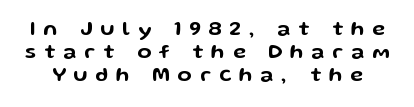
Ordinary non-slanted type is in use. The area under the type is left untouched. Here the glyphs are tracked loosely, breaking word shapes into spaced letters. The rendering uses a small line-height, squeezing the rows.
